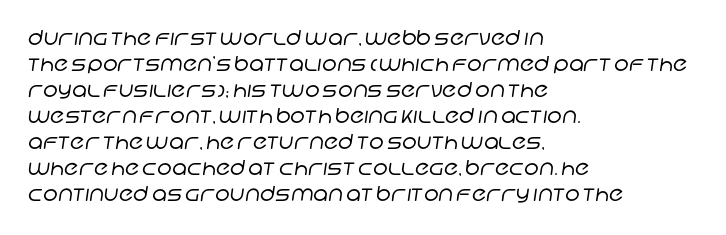
Q: Is the text bold? A: No.
Q: Is the text underlined? A: No.
Q: How is the paragraph aligned? A: Left-aligned.
Q: Is the spacing between letters normal or unusually wide? A: Normal.
